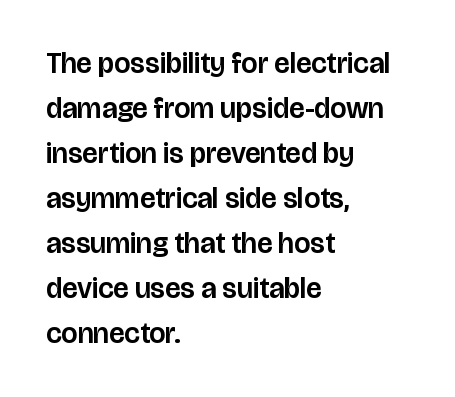
Honestly, the letter spacing is just normal — you wouldn't notice it. Check where the strokes stop: nothing finishes them off — pure sans. Descenders hang freely into open space. The letters stand upright; this is a roman face. Left-aligned paragraph, ragged on the right.
